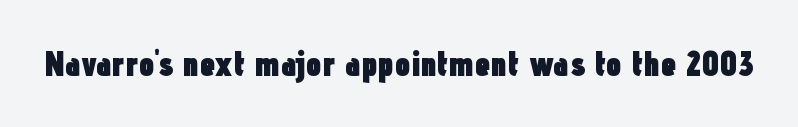
{"serif": "no", "italic": "no", "bold": "yes", "weight": "heavy", "width": "condensed", "stroke_contrast": "low", "x_height": "medium", "monospaced": "no", "underline": "no", "letter_spacing": "normal", "letter_spacing_em": 0.0, "glyph_px": 35}
